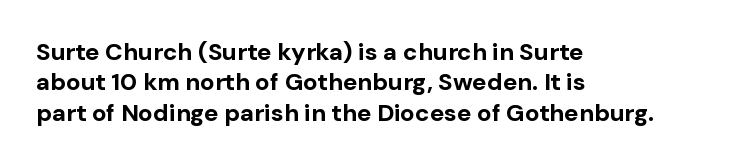
The glyphs are unaccompanied by any horizontal stroke below them. The leading is moderate, giving the passage an even texture. Left-aligned paragraph, ragged on the right. A full-strength bold gives these letters their thick strokes. This sample uses an upright cut, with every glyph sitting square on the baseline.
